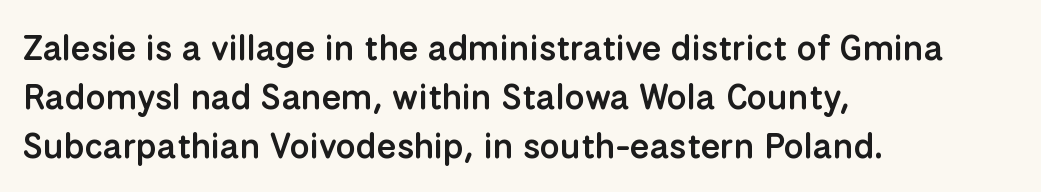
The image shows 35 px semibold sans-serif type, upright; set left-aligned, normal line spacing (1.4x), normal letter spacing, not underlined; low stroke contrast and a medium x-height.
